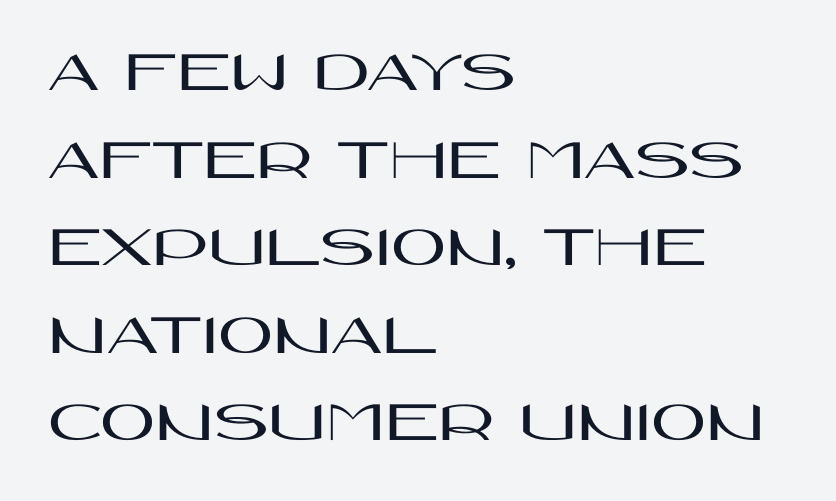
The designer left line spacing at the default. Each letter's strokes conclude bluntly, with no projecting serifs. Do the characters align in a grid? No, the font is proportional. Words appear dense and cohesive because spacing is normal. If you drew a ruler down the left edge, every line would touch it.
